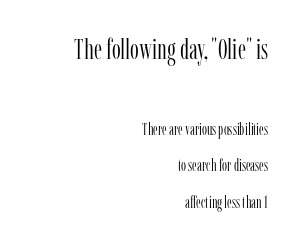
The image shows 28 px light, condensed serif type, upright; set right-aligned, loose line spacing (2.29x), normal letter spacing, not underlined; the first (top) block is 1.75x larger; low stroke contrast and a medium x-height.
